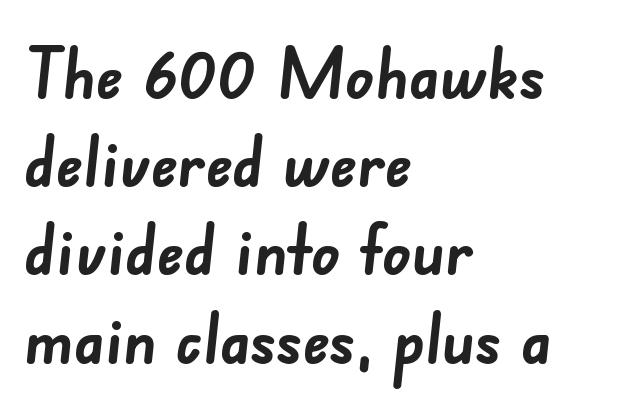
{"serif": "no", "bold": "yes", "weight": "semibold", "width": "normal", "stroke_contrast": "low", "x_height": "small", "monospaced": "no", "underline": "no", "align": "left", "line_spacing": "normal", "line_spacing_ratio": 1.26, "letter_spacing": "normal", "letter_spacing_em": 0.0, "glyph_px": 70}
